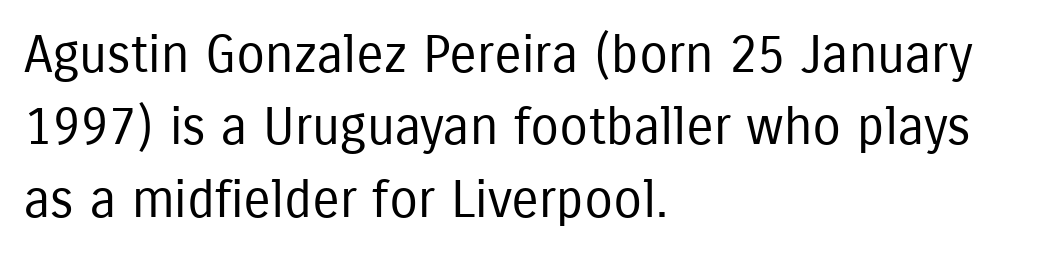
{"serif": "no", "italic": "no", "bold": "no", "weight": "regular", "width": "condensed", "stroke_contrast": "low", "x_height": "medium", "monospaced": "no", "underline": "no", "align": "left", "line_spacing": "normal", "line_spacing_ratio": 1.39, "letter_spacing": "normal", "letter_spacing_em": 0.0, "glyph_px": 52}
